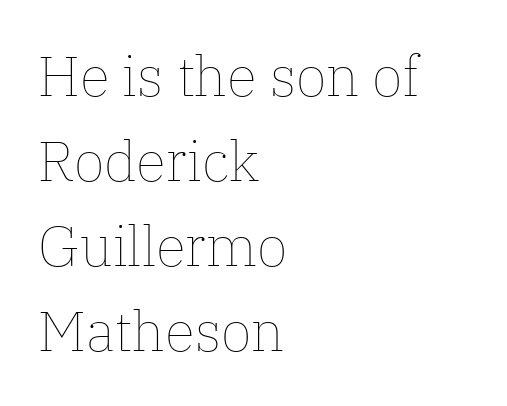
Q: Is the text bold? A: No.
Q: Is the text italic (slanted)? A: No, it is upright.
Q: Is the text underlined? A: No.
Q: How is the paragraph aligned? A: Left-aligned.
Q: Is the spacing between letters normal or unusually wide? A: Normal.
Q: Is the spacing between lines tight, normal or loose? A: Normal.
Q: Width (condensed, normal, or wide)? A: Normal.
Q: Stroke contrast? A: Low.
Q: x-height? A: Medium.
Q: Monospaced? A: No.
